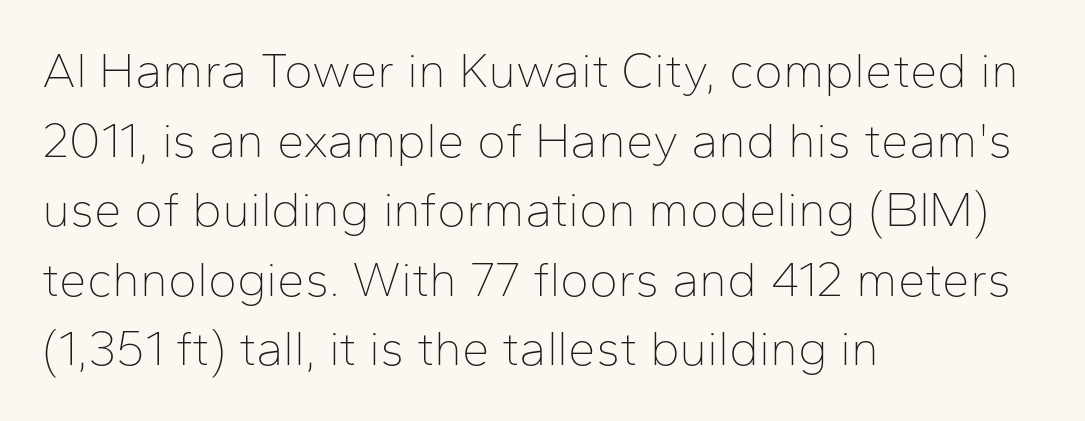
The passage shown is not underscored anywhere. Baseline-to-baseline distance is the conventional proportion of letter height. Is this a fixed-width face? No — the glyphs have proportional, varying widths. Look at the bottom of the vertical strokes: they stop flat, with no serifs. Every character sits straight up, as roman type does. Visually the block forms a straight wall on the left and a jagged coastline on the right.
